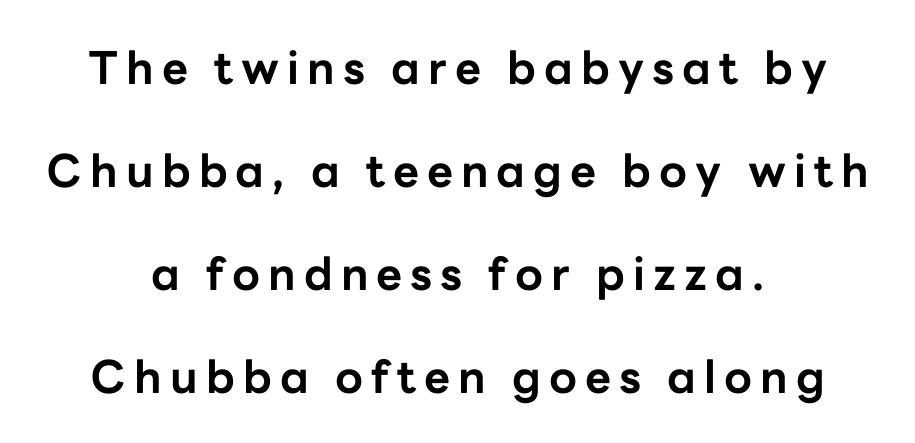
Q: Is the text bold? A: Yes.
Q: Is the text italic (slanted)? A: No, it is upright.
Q: Is the typeface a serif or a sans-serif typeface? A: Sans-serif.
Q: Is the text underlined? A: No.
Q: How is the paragraph aligned? A: Centered.
Q: Is the spacing between lines tight, normal or loose? A: Loose.
Q: Width (condensed, normal, or wide)? A: Normal.
Q: Stroke contrast? A: Low.
Q: x-height? A: Medium.
Q: Monospaced? A: No.
